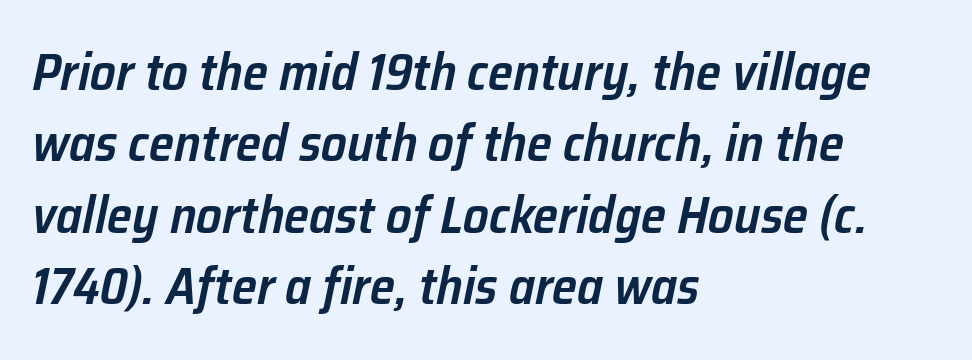
Is the letter spacing exaggerated? No — it looks like the ordinary default. Unmarked baselines from the first word to the last. This block has exactly the height ordinary leading produces. Semibold letterforms, between regular and bold. The rendering anchors every line to the left-hand side. You can tell it's italic because the verticals aren't actually vertical.
